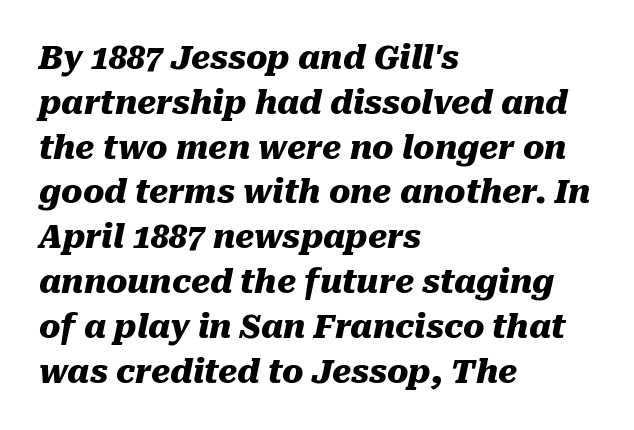
{"italic": "yes", "lean": "right", "slant_degrees": 10, "bold": "yes", "weight": "heavy", "width": "normal", "stroke_contrast": "medium", "x_height": "medium", "monospaced": "no", "underline": "no", "align": "left", "line_spacing": "normal", "line_spacing_ratio": 1.4, "letter_spacing": "normal", "letter_spacing_em": 0.0, "glyph_px": 32}
